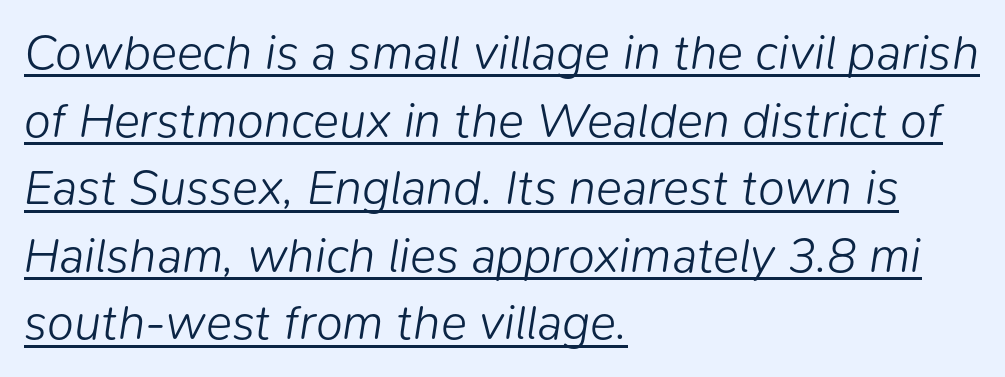
Q: Is the text bold? A: No.
Q: Is the text italic (slanted)? A: Yes, it leans right by about 9 degrees.
Q: Is the text underlined? A: Yes.
Q: How is the paragraph aligned? A: Left-aligned.
Q: Is the spacing between letters normal or unusually wide? A: Normal.
Q: Is the spacing between lines tight, normal or loose? A: Normal.
Q: Width (condensed, normal, or wide)? A: Normal.
Q: Stroke contrast? A: Low.
Q: x-height? A: Medium.
Q: Monospaced? A: No.
